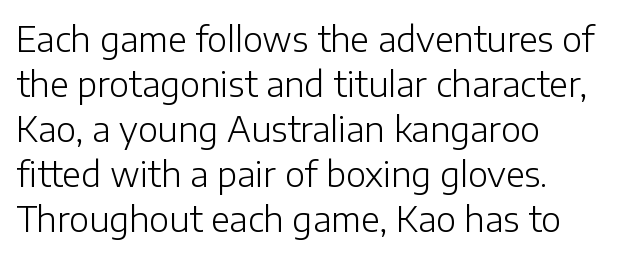
The image shows 34 px light sans-serif type, upright; set left-aligned, normal line spacing (1.32x), normal letter spacing, not underlined; low stroke contrast and a medium x-height.
